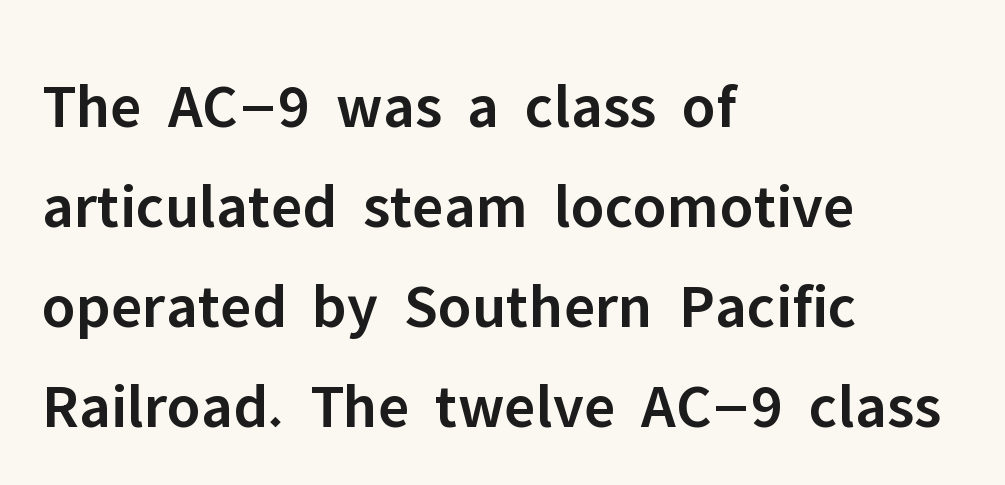
The image shows 64 px semibold sans-serif type, upright; set left-aligned, normal line spacing (1.56x), normal letter spacing, not underlined; low stroke contrast and a medium x-height.
